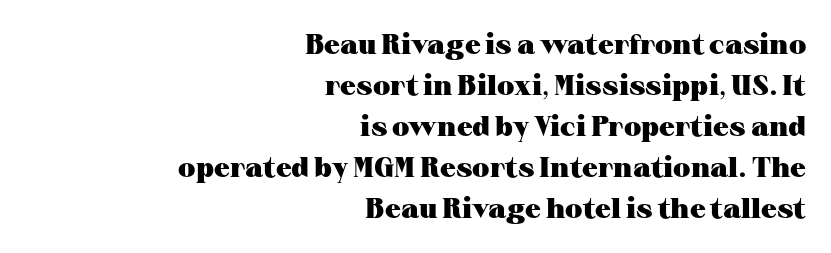
The image shows 28 px heavy, wide serif type, upright; set right-aligned, normal line spacing (1.46x), normal letter spacing, not underlined; medium stroke contrast and a medium x-height.
